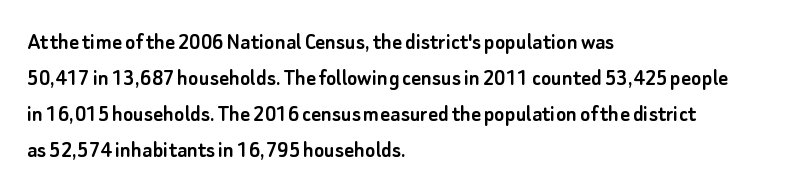
Q: Is the text italic (slanted)? A: No, it is upright.
Q: Is the text underlined? A: No.
Q: How is the paragraph aligned? A: Left-aligned.
Q: Is the spacing between letters normal or unusually wide? A: Normal.
Q: Is the spacing between lines tight, normal or loose? A: Normal.
